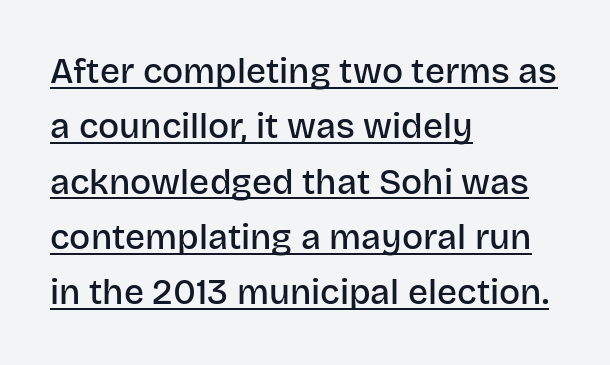
Bold? Not quite — semibold, heavier than regular but stopping short. The specimen reads as upright at a glance. Leading: standard. A typesetter would call this proportional, since set widths differ per character. Horizontally, the lines are justified to the leading edge only.
